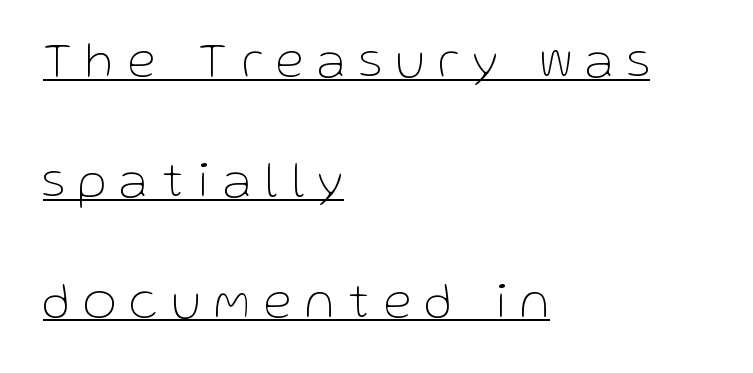
{"serif": "no", "italic": "no", "bold": "no", "weight": "thin", "width": "normal", "stroke_contrast": "low", "x_height": "medium", "monospaced": "no", "underline": "yes", "align": "left", "line_spacing": "loose", "line_spacing_ratio": 2.36, "letter_spacing": "wide", "letter_spacing_em": 0.28, "glyph_px": 51}
